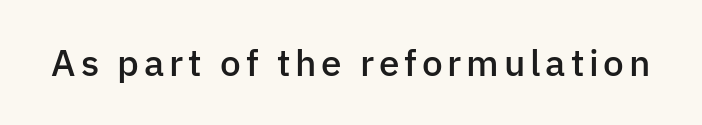
{"serif": "no", "italic": "no", "bold": "semi", "weight": "semibold", "width": "normal", "stroke_contrast": "low", "x_height": "medium", "monospaced": "no", "underline": "no", "glyph_px": 37}
